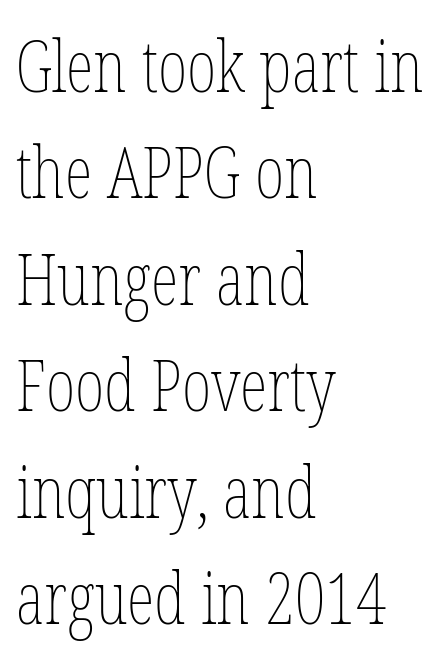
Q: Is the text bold? A: No.
Q: Is the text italic (slanted)? A: No, it is upright.
Q: Is the text underlined? A: No.
Q: How is the paragraph aligned? A: Left-aligned.
Q: Is the spacing between letters normal or unusually wide? A: Normal.
Q: Is the spacing between lines tight, normal or loose? A: Normal.
Q: Width (condensed, normal, or wide)? A: Condensed.
Q: Stroke contrast? A: Low.
Q: x-height? A: Medium.
Q: Monospaced? A: No.
